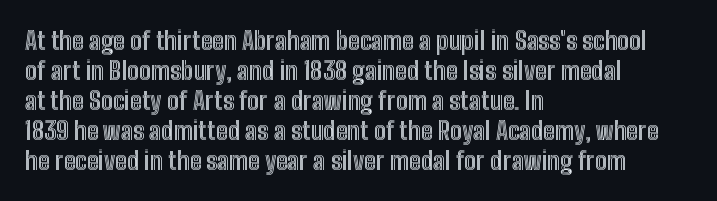
Italic? Not at all — the glyphs are vertical. Only glyphs here, with clear space below each row. Does the copy run flush right? No — it runs flush left. The letters sit at their default tracking, neither squeezed nor spread.
